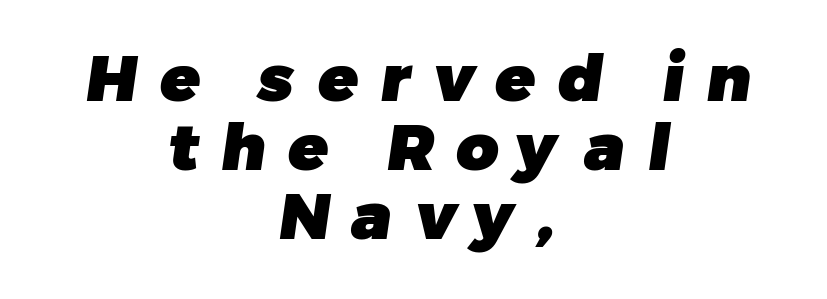
{"serif": "no", "bold": "yes", "weight": "heavy", "width": "normal", "stroke_contrast": "low", "x_height": "medium", "monospaced": "no", "underline": "no", "align": "center", "line_spacing": "tight", "line_spacing_ratio": 1.06, "letter_spacing": "wide", "letter_spacing_em": 0.35, "glyph_px": 65}
